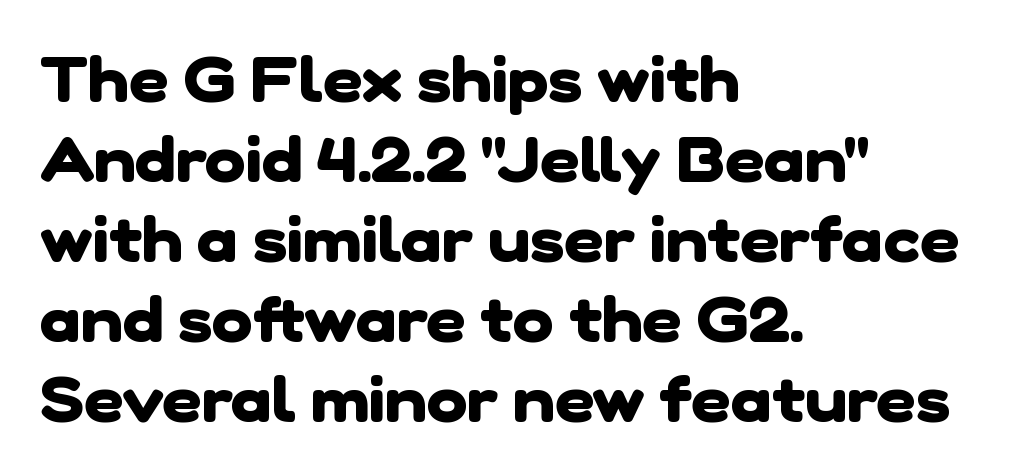
In terms of weight, the rendering is a true, heavy bold. There is no visible air inserted between adjacent glyphs. A typesetter would call this proportional, since set widths differ per character. Letterform terminals end flat and unadorned throughout the passage. One-word summary of the alignment: left.
